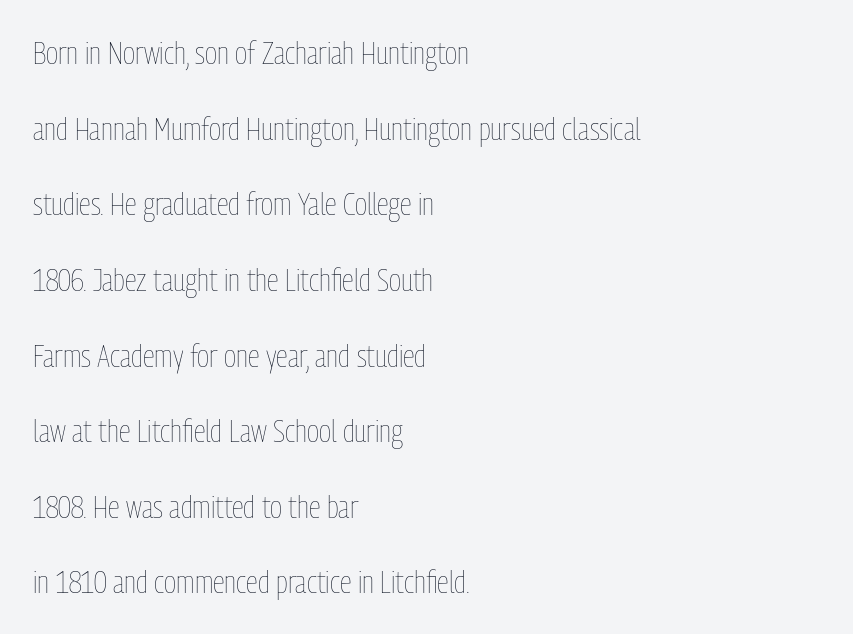
The space directly below the letters is spotless. Notice the wide empty band between every row — that's loose leading. Line beginnings align vertically; line endings do not. Do the characters align in a grid? No, the font is proportional. Inter-character spacing is left at the font's built-in metrics. Ink coverage per letter is moderate at most.
